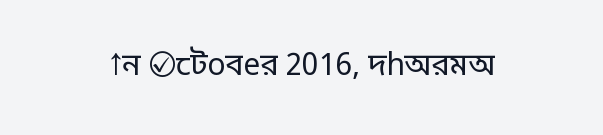
The image shows 30 px regular-weight sans-serif type, upright; set normal letter spacing, not underlined; low stroke contrast and a large x-height.
